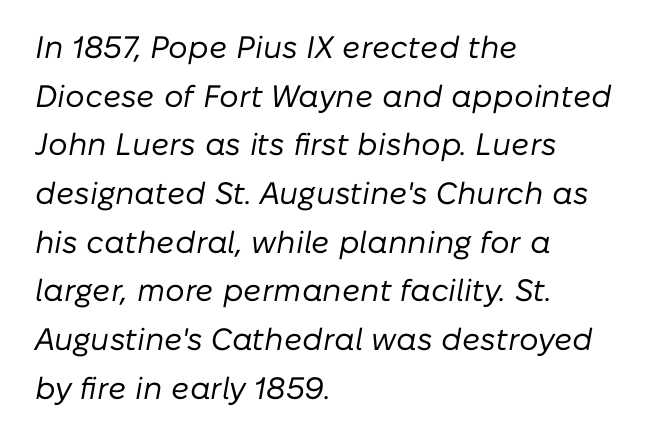
{"italic": "yes", "lean": "right", "slant_degrees": 10, "bold": "no", "weight": "regular", "width": "normal", "stroke_contrast": "low", "x_height": "medium", "monospaced": "no", "underline": "no", "align": "left", "line_spacing": "normal", "line_spacing_ratio": 1.57, "letter_spacing": "normal", "letter_spacing_em": 0.0, "glyph_px": 31}
